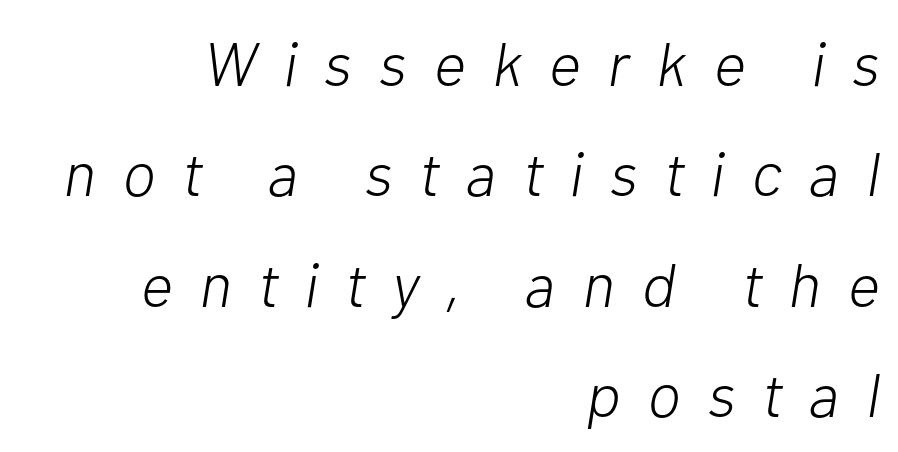
It's the slanting kind of type. The letters advance in unequal steps, a hallmark of proportional type. Compared with a flush-left layout, this one pins lines to the opposite, right side. Bold? No — there's no thickening of the strokes.
